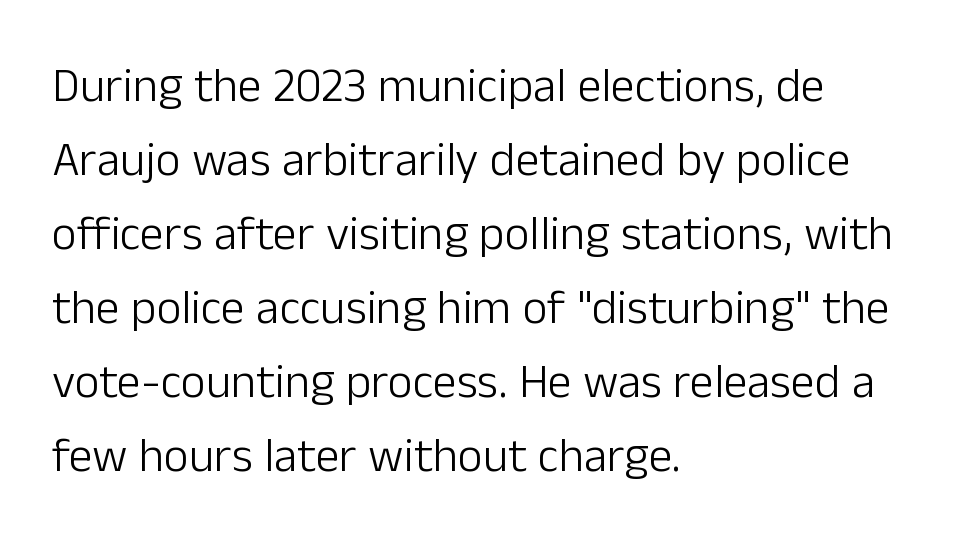
{"serif": "no", "italic": "no", "bold": "no", "weight": "light", "width": "normal", "stroke_contrast": "low", "x_height": "medium", "monospaced": "no", "underline": "no", "align": "left", "line_spacing": "normal", "line_spacing_ratio": 1.54, "letter_spacing": "normal", "letter_spacing_em": 0.0, "glyph_px": 48}
